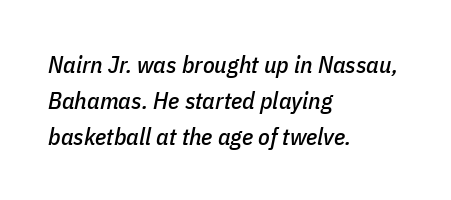
{"italic": "yes", "lean": "right", "slant_degrees": 11, "underline": "no", "align": "left", "line_spacing": "normal", "line_spacing_ratio": 1.5, "letter_spacing": "normal", "letter_spacing_em": 0.0, "glyph_px": 24}
